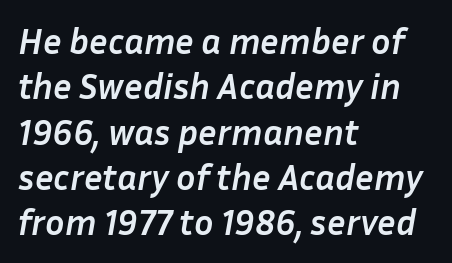
The face used here is rendered with its standard letterfit. In terms of leading, this rendering sits right in the middle. Summary of weight: heavy, a full bold. There's an unmistakable incline to the writing here. The rag falls on the right side of this text block.
